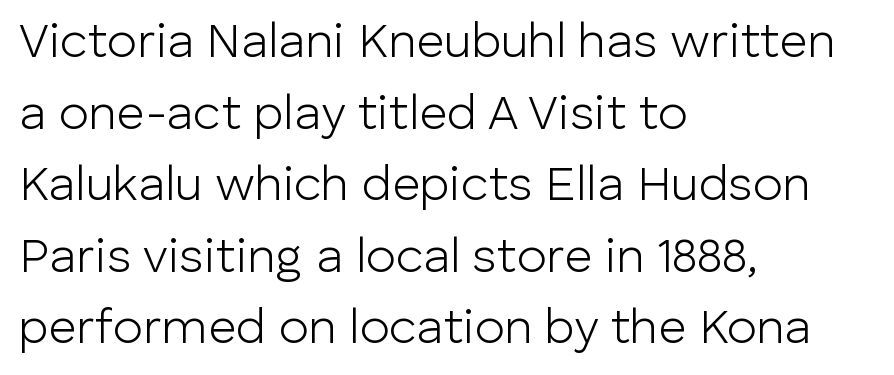
The image shows 49 px light sans-serif type, upright; set left-aligned, normal line spacing (1.46x), normal letter spacing, not underlined; low stroke contrast and a medium x-height.
